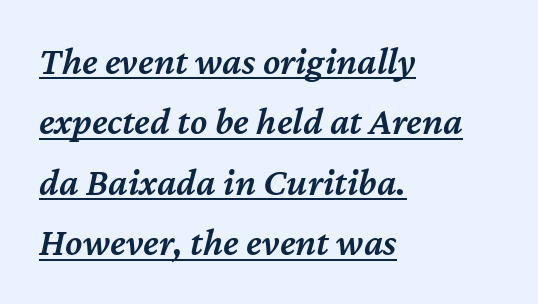
Q: Is the text bold? A: Semi-bold.
Q: Is the text italic (slanted)? A: Yes, it leans right by about 12 degrees.
Q: Is the text underlined? A: Yes.
Q: How is the paragraph aligned? A: Left-aligned.
Q: Is the spacing between letters normal or unusually wide? A: Normal.
Q: Is the spacing between lines tight, normal or loose? A: Normal.
Q: Width (condensed, normal, or wide)? A: Normal.
Q: Stroke contrast? A: Medium.
Q: x-height? A: Medium.
Q: Monospaced? A: No.
